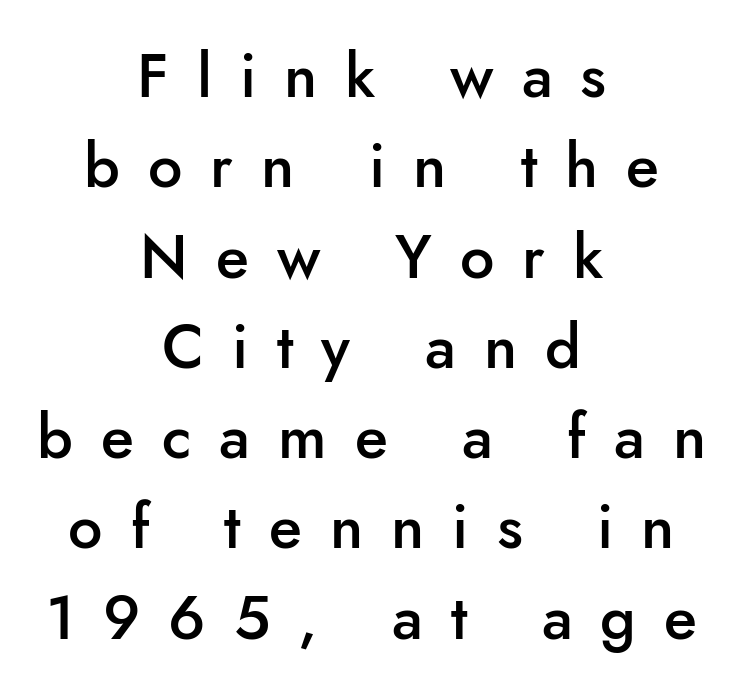
{"serif": "no", "italic": "no", "bold": "semi", "weight": "semibold", "width": "normal", "stroke_contrast": "low", "x_height": "small", "monospaced": "no", "underline": "no", "align": "center", "line_spacing": "normal", "line_spacing_ratio": 1.48, "letter_spacing": "wide", "letter_spacing_em": 0.46, "glyph_px": 61}
